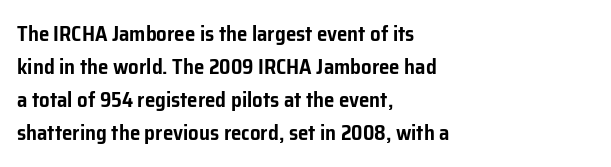
Do the letters lean? They stand straight. You could call the tracking neutral — neither tight nor loose. The passage shown is not underscored anywhere. The ragged edge is on the right, which tells us the setting is flush left. Students, observe: this is what conventionally led text looks like.
